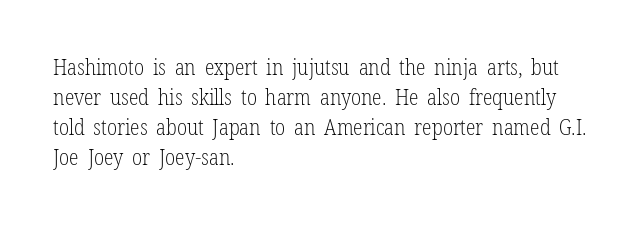
Q: Is the text bold? A: No.
Q: Is the text italic (slanted)? A: No, it is upright.
Q: Is the text underlined? A: No.
Q: How is the paragraph aligned? A: Left-aligned.
Q: Is the spacing between letters normal or unusually wide? A: Normal.
Q: Is the spacing between lines tight, normal or loose? A: Normal.
